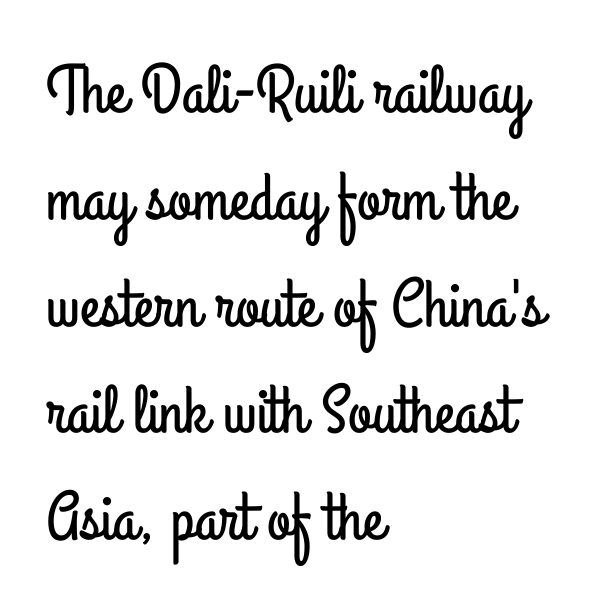
{"serif": "no", "italic": "no", "width": "condensed", "stroke_contrast": "low", "x_height": "small", "monospaced": "no", "underline": "no", "align": "left", "line_spacing": "normal", "line_spacing_ratio": 1.57, "letter_spacing": "normal", "letter_spacing_em": 0.0, "glyph_px": 68}
